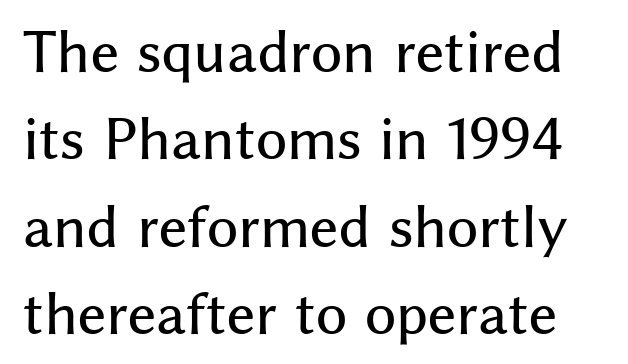
Q: Is the text italic (slanted)? A: No, it is upright.
Q: Is the typeface a serif or a sans-serif typeface? A: Sans-serif.
Q: Is the text underlined? A: No.
Q: Is the spacing between letters normal or unusually wide? A: Normal.
Q: Is the spacing between lines tight, normal or loose? A: Normal.
Q: Width (condensed, normal, or wide)? A: Normal.
Q: Stroke contrast? A: Medium.
Q: x-height? A: Medium.
Q: Monospaced? A: No.
